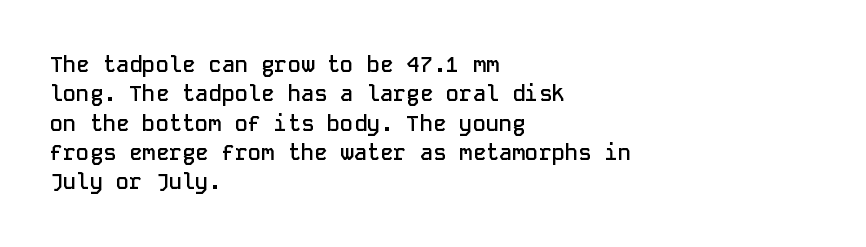
Unmarked baselines from the first word to the last. Does the copy run flush right? No — it runs flush left. Every stem runs plumb, perpendicular to the baseline. Each glyph is drawn with semibold strokes, heavier than normal yet not fully bold. The rendering keeps characters at their native spacing.
